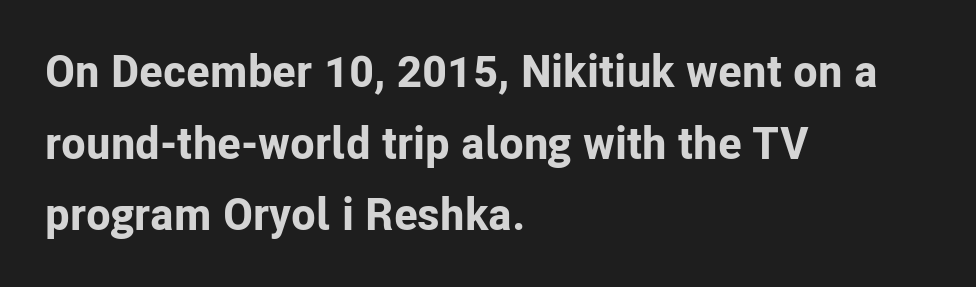
Q: Is the text bold? A: Yes.
Q: Is the text italic (slanted)? A: No, it is upright.
Q: Is the typeface a serif or a sans-serif typeface? A: Sans-serif.
Q: Is the text underlined? A: No.
Q: How is the paragraph aligned? A: Left-aligned.
Q: Is the spacing between letters normal or unusually wide? A: Normal.
Q: Is the spacing between lines tight, normal or loose? A: Normal.
Q: Width (condensed, normal, or wide)? A: Normal.
Q: Stroke contrast? A: Low.
Q: x-height? A: Medium.
Q: Monospaced? A: No.
